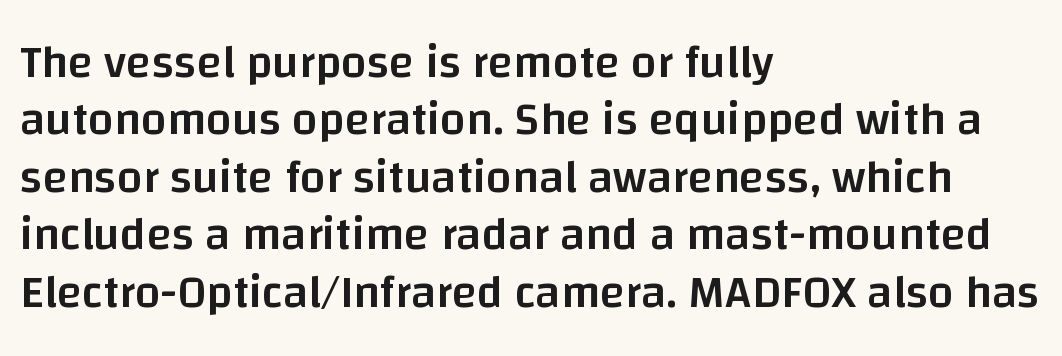
{"serif": "no", "italic": "no", "bold": "semi", "weight": "semibold", "width": "normal", "stroke_contrast": "low", "x_height": "large", "monospaced": "no", "underline": "no", "align": "left", "line_spacing": "normal", "line_spacing_ratio": 1.25, "letter_spacing": "normal", "letter_spacing_em": 0.0, "glyph_px": 46}
